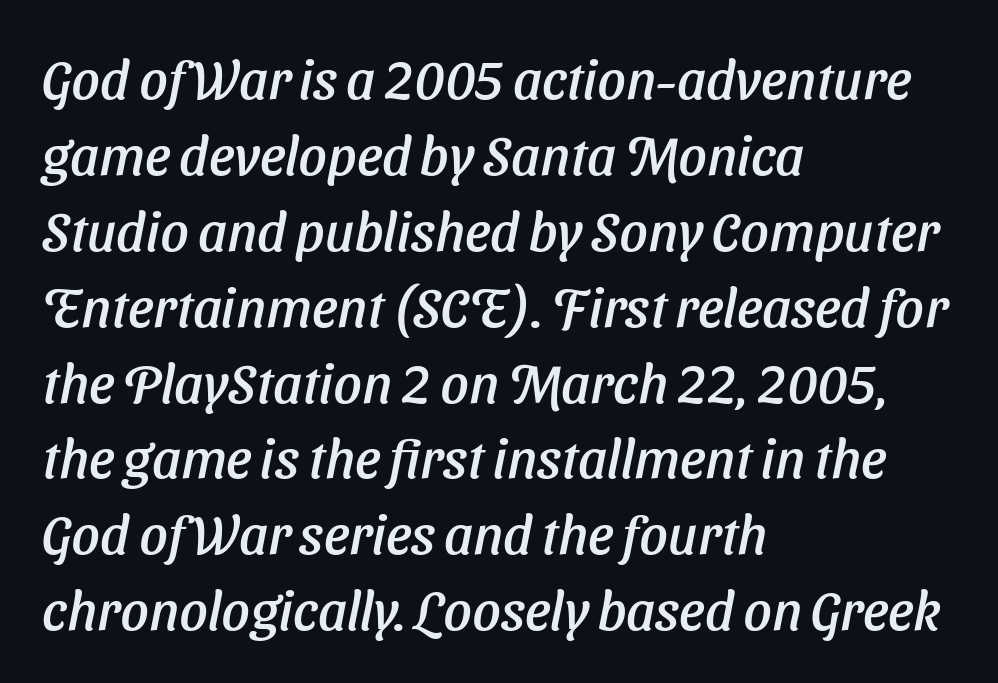
Here the designer chose a conventional face with non-uniform glyph widths. These lines sit exactly where default settings would place them. Glyph-to-glyph distance matches everyday printed text. The baseline area is clear.
